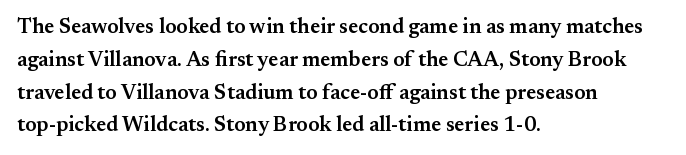
Q: Is the text bold? A: Semi-bold.
Q: Is the text italic (slanted)? A: No, it is upright.
Q: Is the text underlined? A: No.
Q: How is the paragraph aligned? A: Left-aligned.
Q: Is the spacing between letters normal or unusually wide? A: Normal.
Q: Is the spacing between lines tight, normal or loose? A: Normal.
